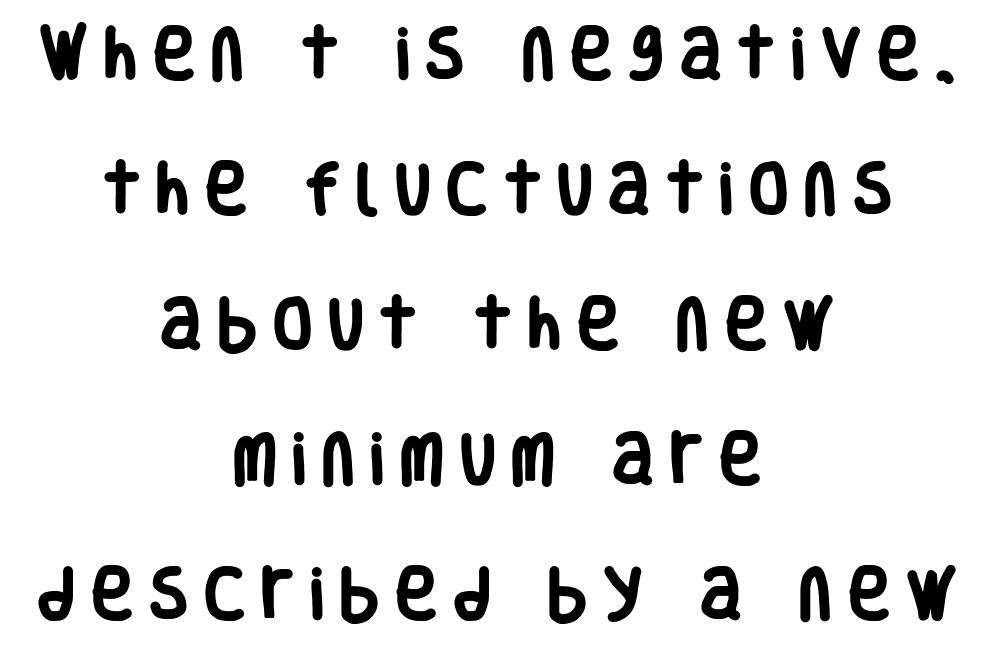
{"serif": "no", "italic": "no", "bold": "yes", "weight": "heavy", "width": "condensed", "stroke_contrast": "low", "x_height": "large", "monospaced": "no", "underline": "no", "align": "center", "line_spacing": "loose", "line_spacing_ratio": 2.37, "letter_spacing": "wide", "letter_spacing_em": 0.28, "glyph_px": 57}
